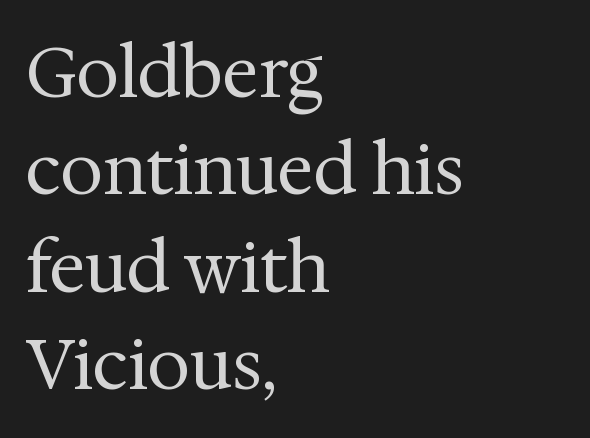
The image shows 69 px regular-weight serif type, upright; set left-aligned, normal line spacing (1.41x), normal letter spacing, not underlined; medium stroke contrast and a medium x-height.
